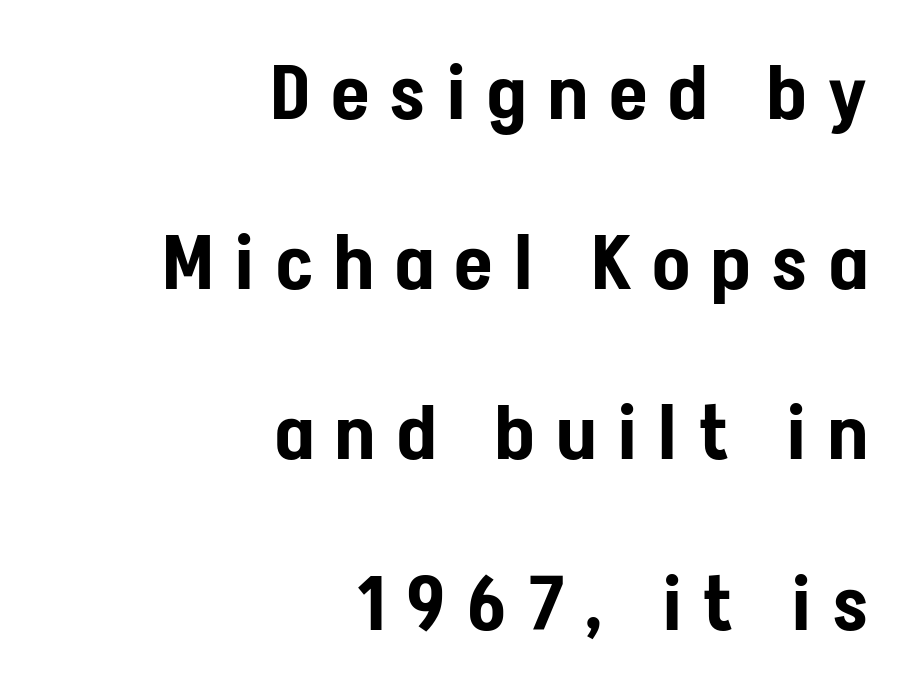
Q: Is the text italic (slanted)? A: No, it is upright.
Q: Is the typeface a serif or a sans-serif typeface? A: Sans-serif.
Q: Is the text underlined? A: No.
Q: How is the paragraph aligned? A: Right-aligned.
Q: Is the spacing between letters normal or unusually wide? A: Unusually wide.
Q: Is the spacing between lines tight, normal or loose? A: Loose.
Q: Width (condensed, normal, or wide)? A: Condensed.
Q: Stroke contrast? A: Low.
Q: x-height? A: Medium.
Q: Monospaced? A: No.
